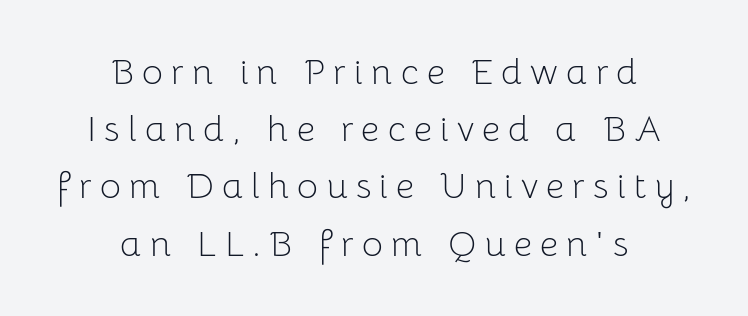
Interline gaps are of average width in this sample. Teacher's note: observe the equal gaps on both sides — that is centered alignment. The letters stand straight up with perfectly vertical stems. Looks like regular typesetting: each glyph gets only the width it needs.
